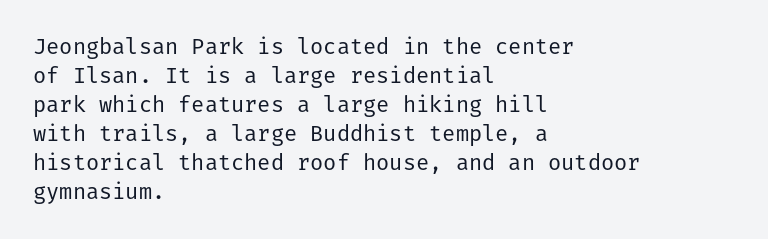
Q: Is the text bold? A: No.
Q: Is the text italic (slanted)? A: No, it is upright.
Q: Is the text underlined? A: No.
Q: How is the paragraph aligned? A: Left-aligned.
Q: Is the spacing between letters normal or unusually wide? A: Normal.
Q: Is the spacing between lines tight, normal or loose? A: Normal.
